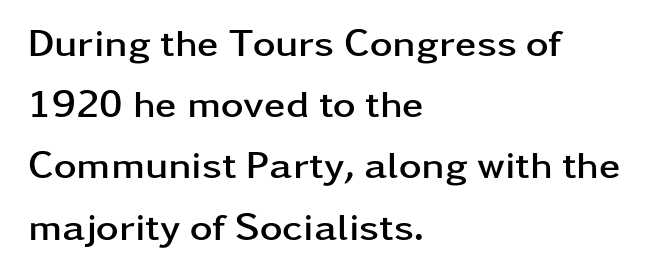
Check under the words: just untouched page. Do the letters lean? They stand straight. Classification — sans serif. Short note: letters normally spaced. The rendering uses natural spacing where letterforms have individual widths. The sample has been set heavy, in full bold.
